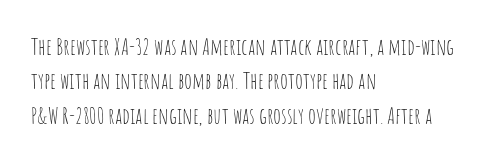
Q: Is the text bold? A: No.
Q: Is the text italic (slanted)? A: No, it is upright.
Q: Is the text underlined? A: No.
Q: How is the paragraph aligned? A: Left-aligned.
Q: Is the spacing between letters normal or unusually wide? A: Normal.
Q: Is the spacing between lines tight, normal or loose? A: Normal.
